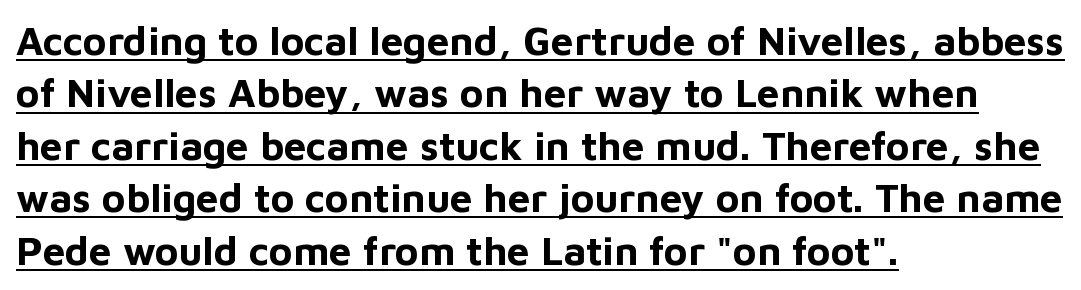
The lettering is marked with a stroke running underneath it. Strong, thick strokes mark this as bold type. The lines in this sample share a left origin and differ only in where they stop. Nothing sits at the stroke ends, so this counts as sans-serif. Italic? Not at all — the glyphs are vertical. If you measured baseline to baseline, you'd find a middling distance.
